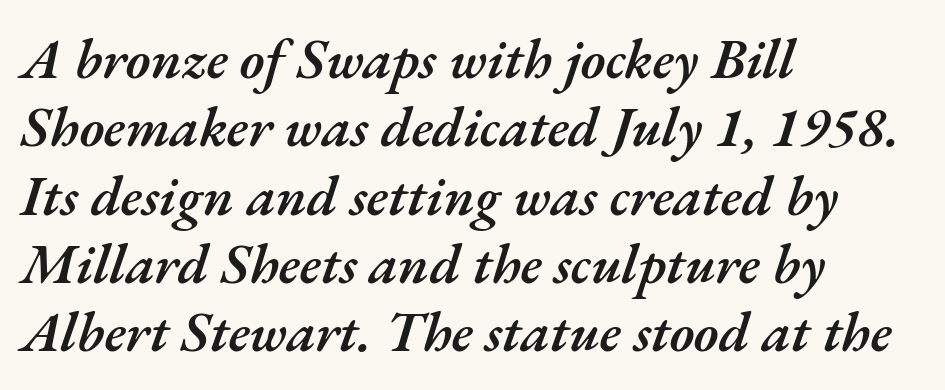
The image shows 56 px semibold type, italic (leaning right); set left-aligned, line spacing 1.22x, normal letter spacing, not underlined; medium stroke contrast and a small x-height.
